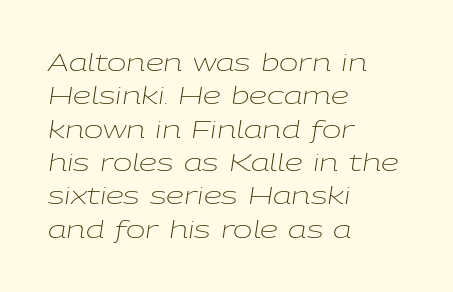
Nothing unusual about the tracking: characters are spaced as the font intends. Think standard paragraph weight, or any step lighter than that. Visually the block forms a straight wall on the left and a jagged coastline on the right. The space directly below the letters is spotless. The line-height multiplier appears to be the usual default. Italic: yes, the glyphs are oblique.
